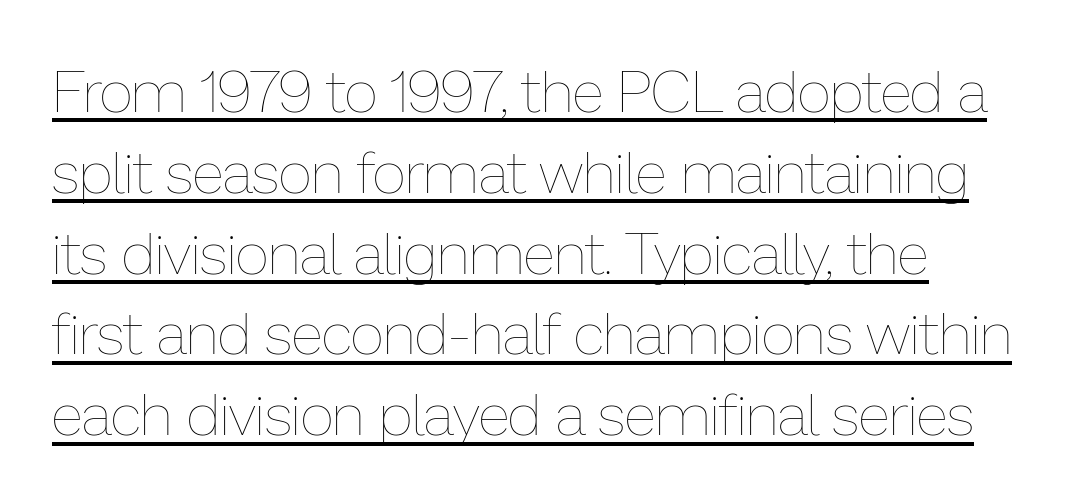
Q: Is the text bold? A: No.
Q: Is the text italic (slanted)? A: No, it is upright.
Q: Is the text underlined? A: Yes.
Q: Is the spacing between letters normal or unusually wide? A: Normal.
Q: Is the spacing between lines tight, normal or loose? A: Normal.
Q: Width (condensed, normal, or wide)? A: Normal.
Q: Stroke contrast? A: Low.
Q: x-height? A: Medium.
Q: Monospaced? A: No.
